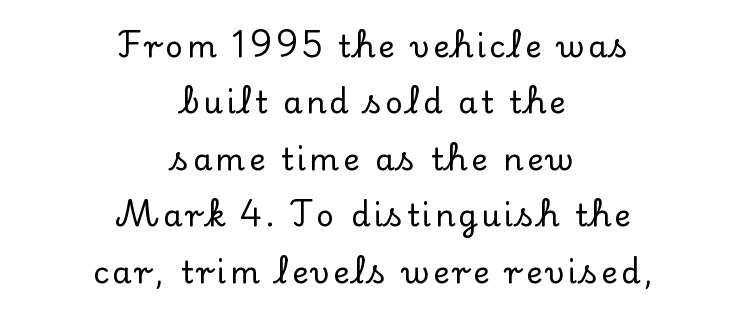
The image shows 31 px serif type, upright; set centered, line spacing 1.82x, not underlined; low stroke contrast and a small x-height.
